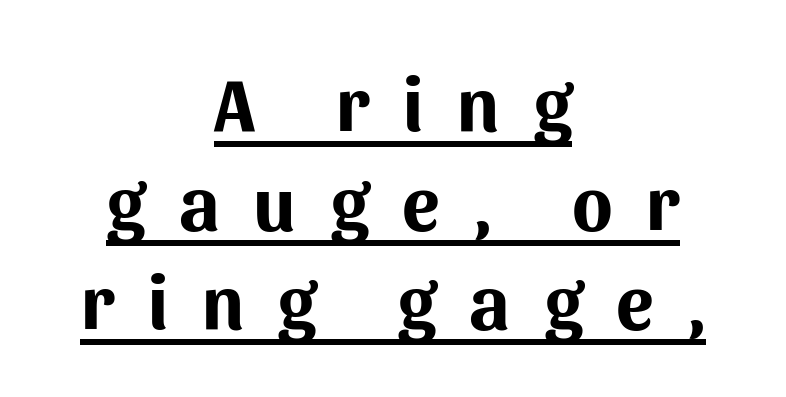
Q: Is the text bold? A: Yes.
Q: Is the text italic (slanted)? A: No, it is upright.
Q: Is the typeface a serif or a sans-serif typeface? A: Sans-serif.
Q: Is the text underlined? A: Yes.
Q: How is the paragraph aligned? A: Centered.
Q: Is the spacing between letters normal or unusually wide? A: Unusually wide.
Q: Is the spacing between lines tight, normal or loose? A: Normal.
Q: Width (condensed, normal, or wide)? A: Normal.
Q: Stroke contrast? A: Medium.
Q: x-height? A: Medium.
Q: Monospaced? A: No.
